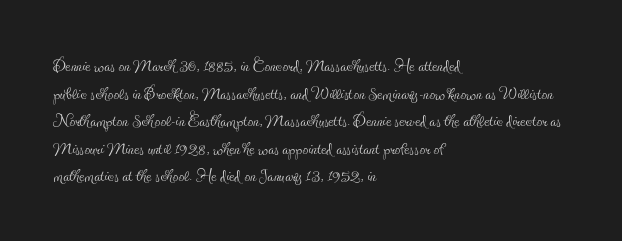
The image shows 23 px text type; set left-aligned, line spacing 1.2x, normal letter spacing, not underlined.
